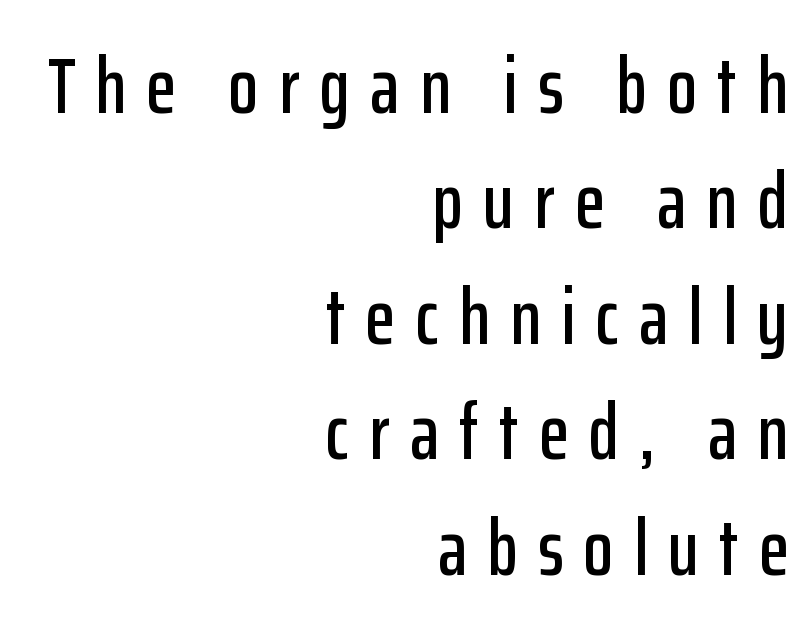
Only glyphs here, with clear space below each row. This sample uses a sans-serif face. Caption: multi-line text, flush right, ragged left. The gaps between neighbouring characters are conspicuously large. Designer's note — italics off, roman on. These lines are rendered in a variable-pitch font.
